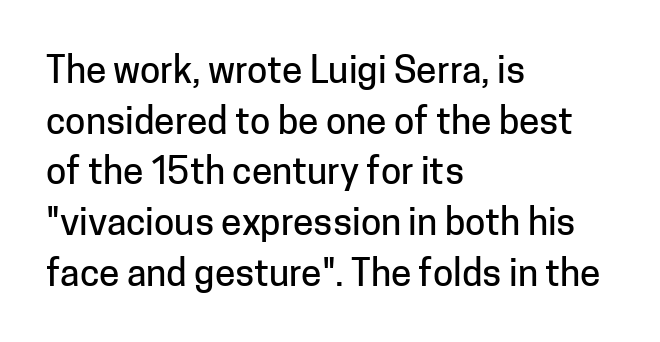
The image shows 37 px sans-serif type, upright; set left-aligned, normal line spacing (1.37x), normal letter spacing, not underlined; low stroke contrast and a medium x-height.
